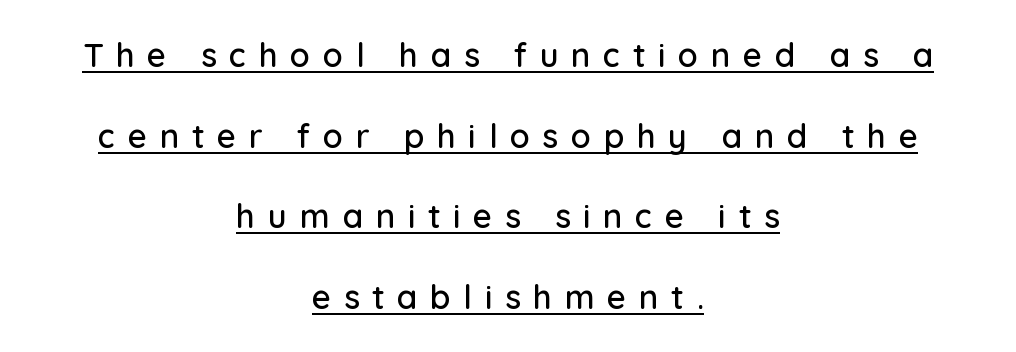
The passage shown is typeset with a sans-serif family. Students, observe: this is what heavily led, spacious text looks like. Style check: upright. Does extra space separate the letters? Yes, quite a lot of it. The lines are quadded center. Here the designer chose a conventional face with non-uniform glyph widths.
